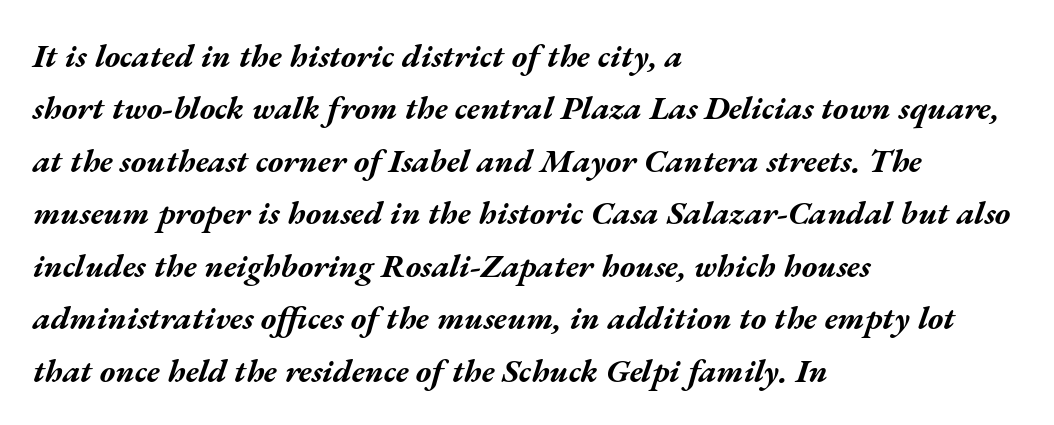
{"italic": "yes", "lean": "right", "slant_degrees": 17, "bold": "yes", "weight": "bold", "width": "wide", "stroke_contrast": "medium", "x_height": "medium", "monospaced": "no", "underline": "no", "align": "left", "line_spacing": "normal", "line_spacing_ratio": 1.59, "letter_spacing": "normal", "letter_spacing_em": 0.0, "glyph_px": 33}
